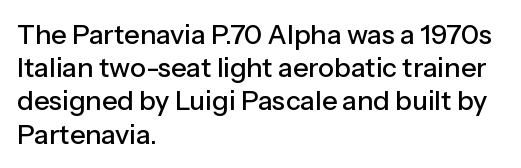
Q: Is the text italic (slanted)? A: No, it is upright.
Q: Is the text underlined? A: No.
Q: How is the paragraph aligned? A: Left-aligned.
Q: Is the spacing between letters normal or unusually wide? A: Normal.
